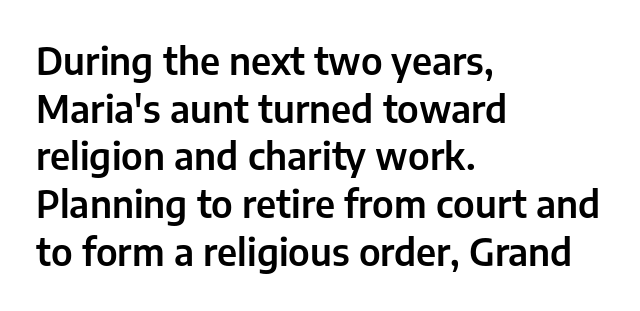
Q: Is the text italic (slanted)? A: No, it is upright.
Q: Is the typeface a serif or a sans-serif typeface? A: Sans-serif.
Q: Is the text underlined? A: No.
Q: How is the paragraph aligned? A: Left-aligned.
Q: Is the spacing between letters normal or unusually wide? A: Normal.
Q: Is the spacing between lines tight, normal or loose? A: Normal.
Q: Width (condensed, normal, or wide)? A: Normal.
Q: Stroke contrast? A: Low.
Q: x-height? A: Medium.
Q: Monospaced? A: No.
